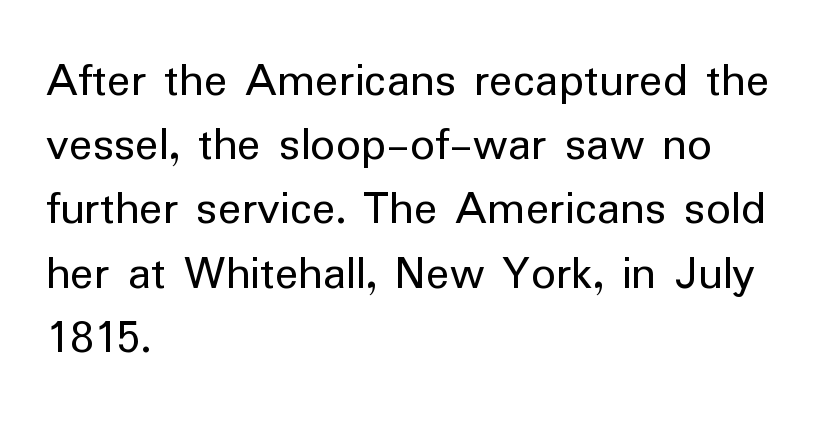
{"serif": "no", "italic": "no", "bold": "no", "weight": "regular", "width": "normal", "stroke_contrast": "low", "x_height": "medium", "monospaced": "no", "underline": "no", "align": "left", "line_spacing": "normal", "line_spacing_ratio": 1.31, "letter_spacing": "normal", "letter_spacing_em": 0.0, "glyph_px": 49}
